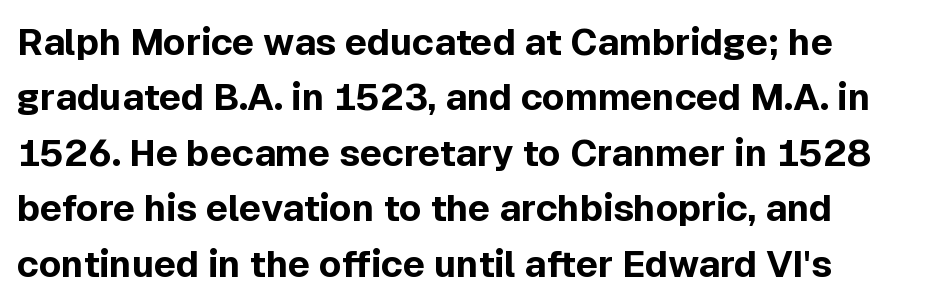
{"serif": "no", "italic": "no", "bold": "yes", "weight": "bold", "width": "normal", "x_height": "medium", "monospaced": "no", "underline": "no", "line_spacing": "normal", "line_spacing_ratio": 1.5, "letter_spacing": "normal", "letter_spacing_em": 0.0, "glyph_px": 37}
